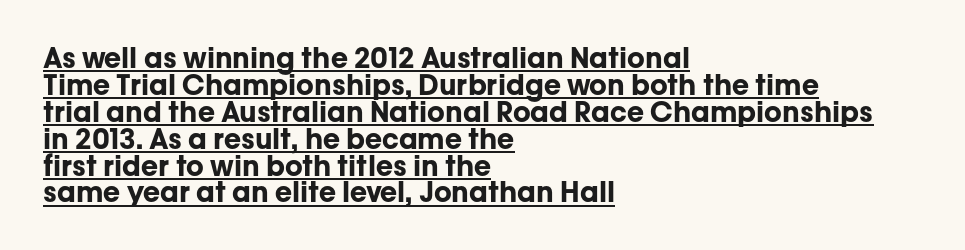
Q: Is the text bold? A: Yes.
Q: Is the text italic (slanted)? A: No, it is upright.
Q: Is the typeface a serif or a sans-serif typeface? A: Sans-serif.
Q: Is the text underlined? A: Yes.
Q: How is the paragraph aligned? A: Left-aligned.
Q: Is the spacing between letters normal or unusually wide? A: Normal.
Q: Is the spacing between lines tight, normal or loose? A: Tight.
Q: Width (condensed, normal, or wide)? A: Normal.
Q: Stroke contrast? A: Low.
Q: x-height? A: Medium.
Q: Monospaced? A: No.
